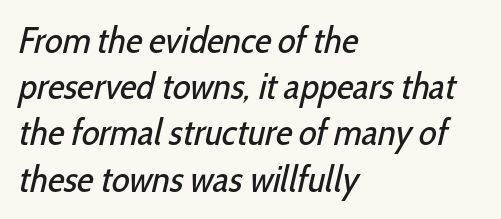
Q: Is the text bold? A: No.
Q: Is the typeface a serif or a sans-serif typeface? A: Sans-serif.
Q: Is the text underlined? A: No.
Q: How is the paragraph aligned? A: Left-aligned.
Q: Is the spacing between letters normal or unusually wide? A: Normal.
Q: Is the spacing between lines tight, normal or loose? A: Normal.
Q: Width (condensed, normal, or wide)? A: Condensed.
Q: Stroke contrast? A: Low.
Q: x-height? A: Medium.
Q: Monospaced? A: No.
